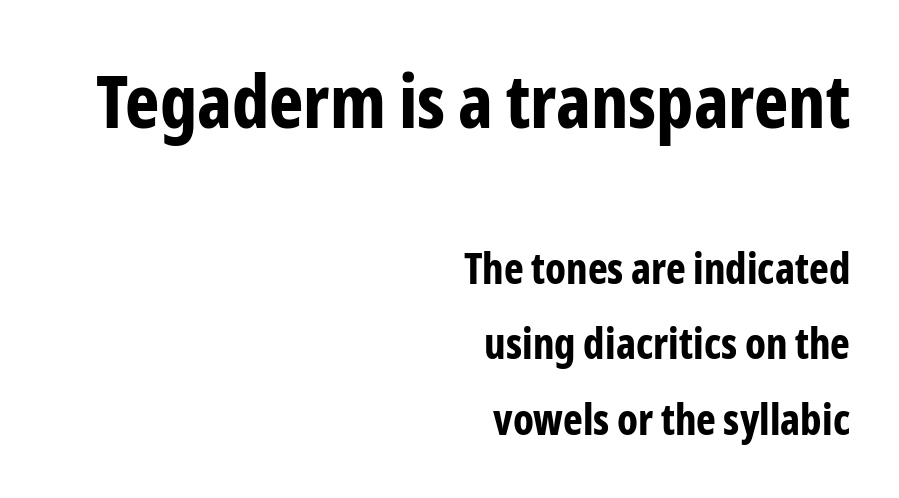
Visually the block forms a straight wall on the right and a jagged coastline on the left. Between these two stacked blocks, the higher one wins on size. Looks like regular typesetting: each glyph gets only the width it needs. Tall strokes in this sample are plumb rather than angled. The glyphs in this specimen are sans serif. The gap between lines stays unmarked.
